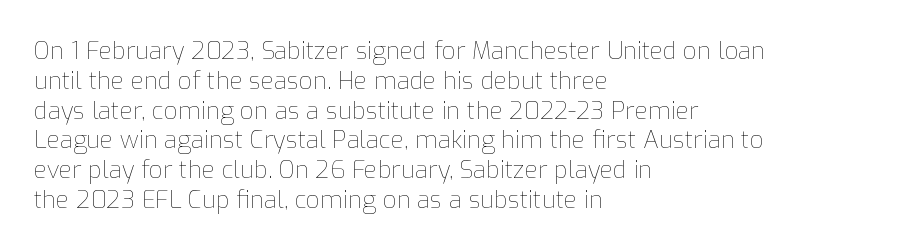
Q: Is the text bold? A: No.
Q: Is the text italic (slanted)? A: No, it is upright.
Q: Is the text underlined? A: No.
Q: How is the paragraph aligned? A: Left-aligned.
Q: Is the spacing between letters normal or unusually wide? A: Normal.
